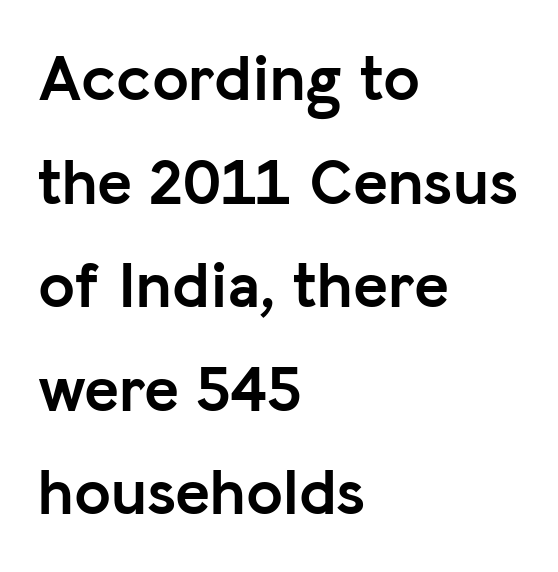
Q: Is the text bold? A: Yes.
Q: Is the text italic (slanted)? A: No, it is upright.
Q: Is the typeface a serif or a sans-serif typeface? A: Sans-serif.
Q: Is the text underlined? A: No.
Q: How is the paragraph aligned? A: Left-aligned.
Q: Is the spacing between letters normal or unusually wide? A: Normal.
Q: Is the spacing between lines tight, normal or loose? A: Normal.
Q: Width (condensed, normal, or wide)? A: Normal.
Q: Stroke contrast? A: Low.
Q: x-height? A: Medium.
Q: Monospaced? A: No.
